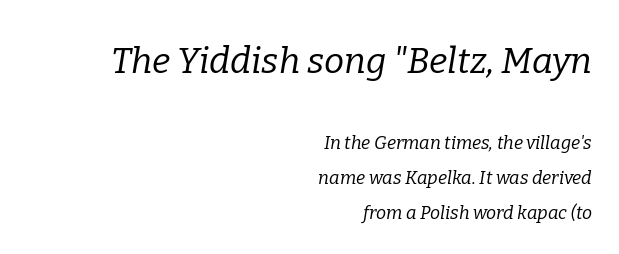
Q: Is the text bold? A: No.
Q: Is the text italic (slanted)? A: Yes, it leans right by about 9 degrees.
Q: Is the typeface a serif or a sans-serif typeface? A: Serif.
Q: Is the text underlined? A: No.
Q: How is the paragraph aligned? A: Right-aligned.
Q: Is the spacing between letters normal or unusually wide? A: Normal.
Q: Is the spacing between lines tight, normal or loose? A: Loose.
Q: Which block of text is set in a larger size, the first (top) or the second (bottom)? A: The first (top) one.
Q: Width (condensed, normal, or wide)? A: Normal.
Q: Stroke contrast? A: Low.
Q: x-height? A: Medium.
Q: Monospaced? A: No.
